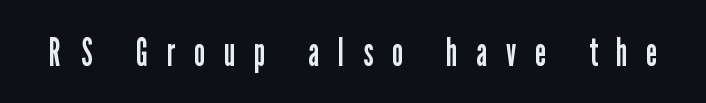
The image shows 40 px regular-weight, condensed sans-serif type, upright; set unusually wide letter spacing (+0.48 em), not underlined; low stroke contrast and a medium x-height.
